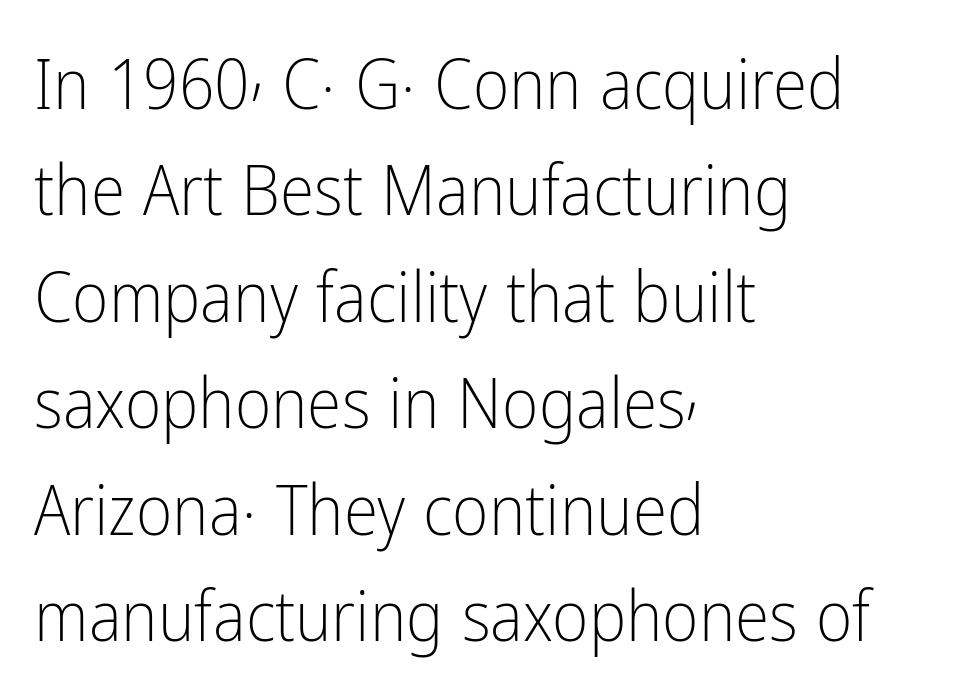
Q: Is the text bold? A: No.
Q: Is the text italic (slanted)? A: No, it is upright.
Q: Is the typeface a serif or a sans-serif typeface? A: Sans-serif.
Q: Is the text underlined? A: No.
Q: How is the paragraph aligned? A: Left-aligned.
Q: Is the spacing between letters normal or unusually wide? A: Normal.
Q: Is the spacing between lines tight, normal or loose? A: Normal.
Q: Width (condensed, normal, or wide)? A: Condensed.
Q: Stroke contrast? A: Low.
Q: x-height? A: Medium.
Q: Monospaced? A: No.
